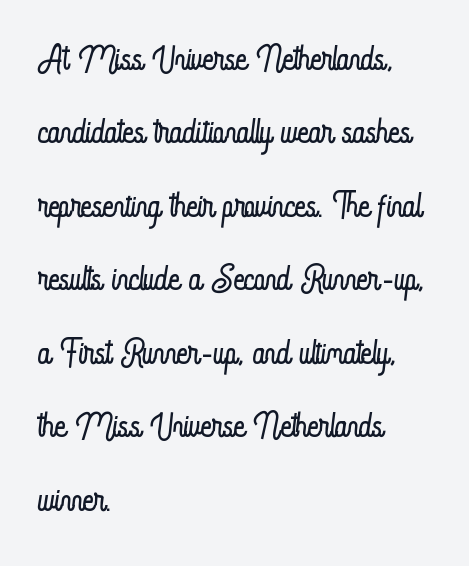
The image shows 48 px light, condensed type; set left-aligned, normal line spacing (1.53x), normal letter spacing, not underlined; low stroke contrast and a small x-height.
